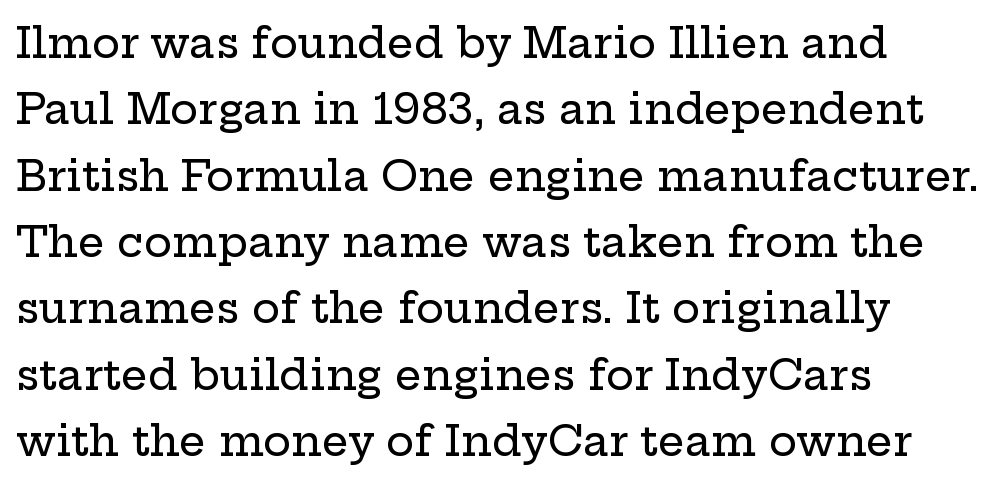
Q: Is the text italic (slanted)? A: No, it is upright.
Q: Is the typeface a serif or a sans-serif typeface? A: Serif.
Q: Is the text underlined? A: No.
Q: How is the paragraph aligned? A: Left-aligned.
Q: Is the spacing between letters normal or unusually wide? A: Normal.
Q: Is the spacing between lines tight, normal or loose? A: Normal.
Q: Width (condensed, normal, or wide)? A: Wide.
Q: Stroke contrast? A: Low.
Q: x-height? A: Medium.
Q: Monospaced? A: No.
